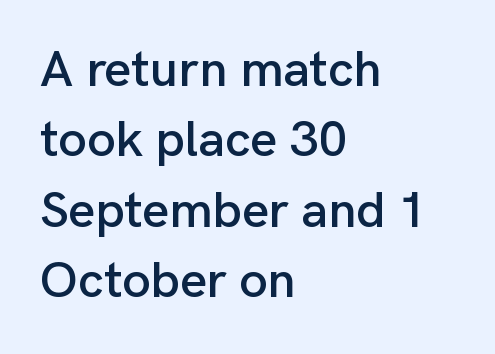
The image shows 51 px sans-serif type, upright; set left-aligned, normal line spacing (1.38x), normal letter spacing, not underlined; low stroke contrast and a medium x-height.
